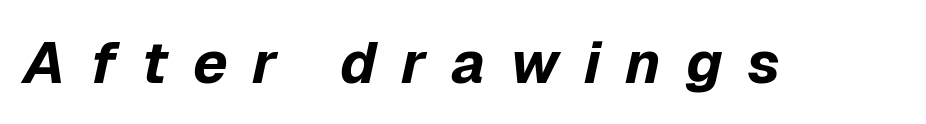
The image shows 59 px bold type, italic (leaning right); set unusually wide letter spacing (+0.42 em), not underlined; low stroke contrast and a medium x-height.
